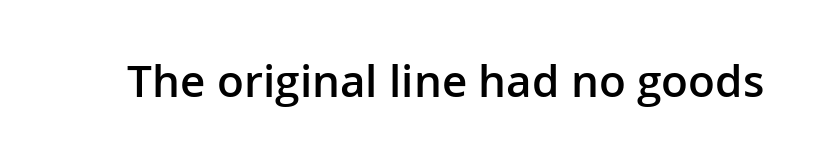
{"serif": "no", "italic": "no", "bold": "semi", "weight": "semibold", "width": "normal", "stroke_contrast": "low", "x_height": "medium", "monospaced": "no", "underline": "no", "letter_spacing": "normal", "letter_spacing_em": 0.0, "glyph_px": 44}
